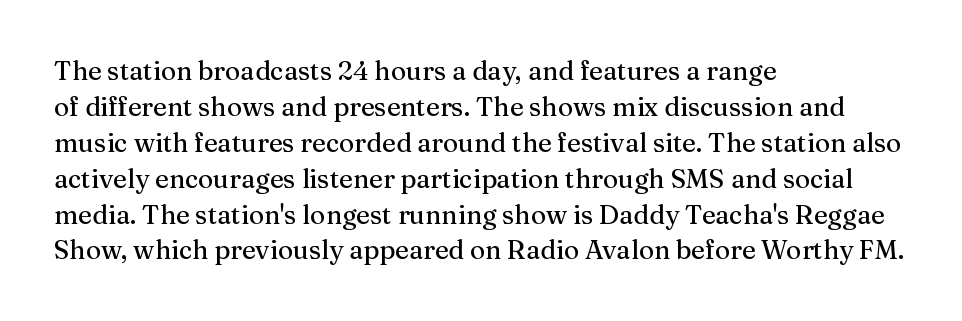
Q: Is the text italic (slanted)? A: No, it is upright.
Q: Is the text underlined? A: No.
Q: How is the paragraph aligned? A: Left-aligned.
Q: Is the spacing between letters normal or unusually wide? A: Normal.
Q: Is the spacing between lines tight, normal or loose? A: Normal.
